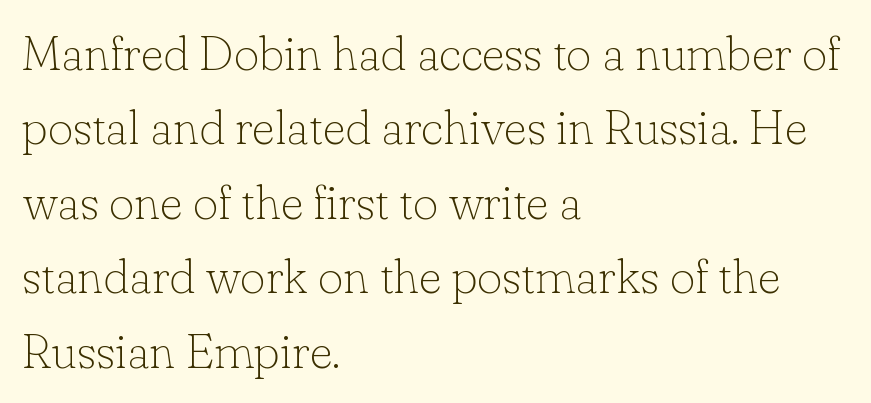
{"serif": "yes", "italic": "no", "bold": "no", "weight": "thin", "width": "normal", "stroke_contrast": "low", "x_height": "small", "monospaced": "no", "underline": "no", "align": "left", "line_spacing": "normal", "line_spacing_ratio": 1.52, "letter_spacing": "normal", "letter_spacing_em": 0.0, "glyph_px": 49}
